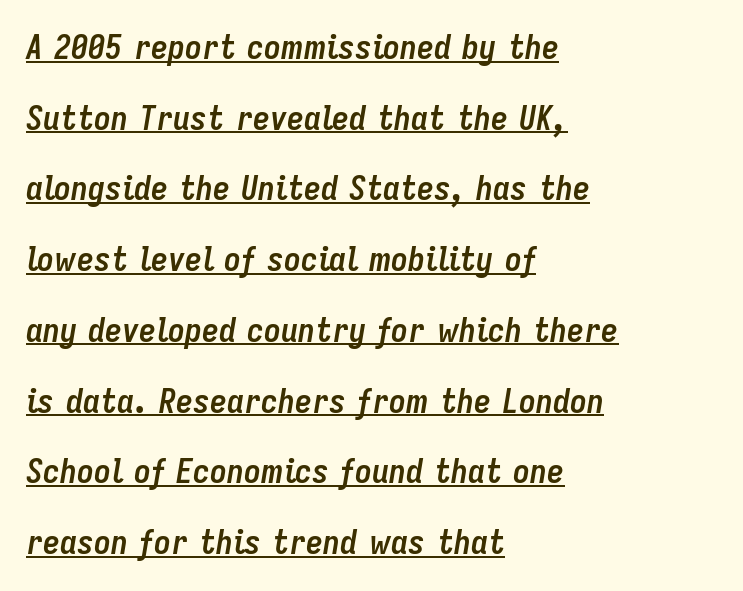
The image shows 34 px semibold, condensed type, italic (leaning right); set left-aligned, loose line spacing (2.08x), normal letter spacing, underlined; low stroke contrast and a medium x-height.
